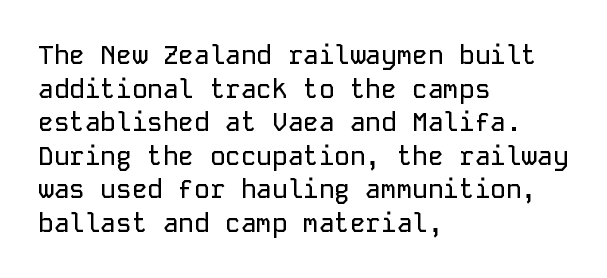
The zone under the glyphs is completely vacant. Line starts are locked; line ends wander. Look at the tracking — it's just the regular setting, nothing added. Horizontal bands of white between lines are of average thickness.
